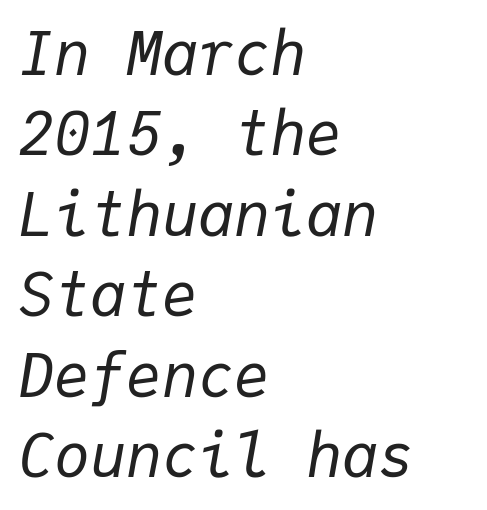
Descender tails drop into unmarked territory. Emphasis-style slanted type is in use. A typesetter would call this monospace, since all characters share one set width. A quiet, ordinary-to-light weight characterises the typeface.
